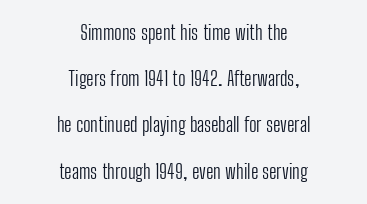
Q: Is the text bold? A: No.
Q: Is the text italic (slanted)? A: No, it is upright.
Q: Is the text underlined? A: No.
Q: How is the paragraph aligned? A: Centered.
Q: Is the spacing between letters normal or unusually wide? A: Normal.
Q: Is the spacing between lines tight, normal or loose? A: Loose.
